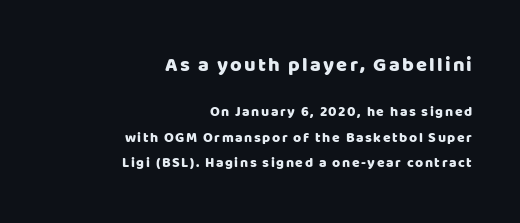
Q: Is the text italic (slanted)? A: No, it is upright.
Q: Is the text underlined? A: No.
Q: How is the paragraph aligned? A: Right-aligned.
Q: Which block of text is set in a larger size, the first (top) or the second (bottom)? A: The first (top) one.
